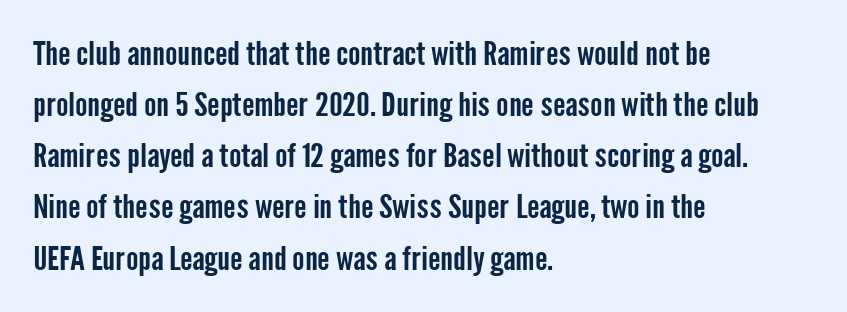
The image shows 33 px condensed sans-serif type, upright; set left-aligned, normal line spacing (1.55x), normal letter spacing, not underlined; low stroke contrast and a medium x-height.
